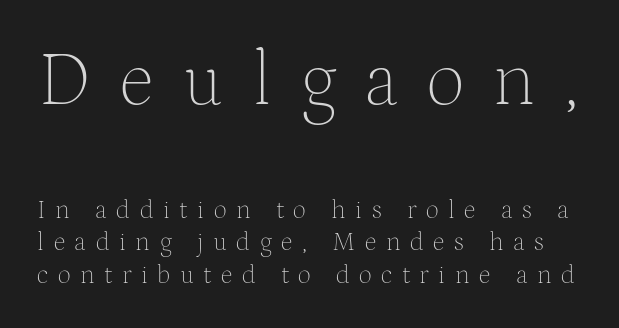
{"serif": "yes", "italic": "no", "bold": "no", "weight": "thin", "width": "normal", "stroke_contrast": "medium", "x_height": "medium", "monospaced": "no", "underline": "no", "line_spacing": "normal", "line_spacing_ratio": 1.25, "letter_spacing": "wide", "letter_spacing_em": 0.37, "larger_block": "first", "size_ratio": 2.96, "glyph_px": 77}
